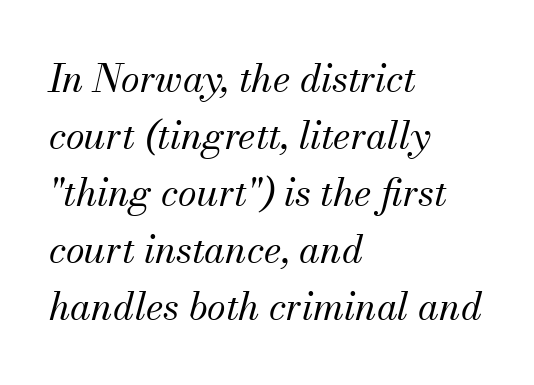
Q: Is the text bold? A: No.
Q: Is the text italic (slanted)? A: Yes, it leans right by about 13 degrees.
Q: Is the typeface a serif or a sans-serif typeface? A: Serif.
Q: Is the text underlined? A: No.
Q: How is the paragraph aligned? A: Left-aligned.
Q: Is the spacing between letters normal or unusually wide? A: Normal.
Q: Is the spacing between lines tight, normal or loose? A: Normal.
Q: Width (condensed, normal, or wide)? A: Normal.
Q: Stroke contrast? A: Medium.
Q: x-height? A: Small.
Q: Monospaced? A: No.
